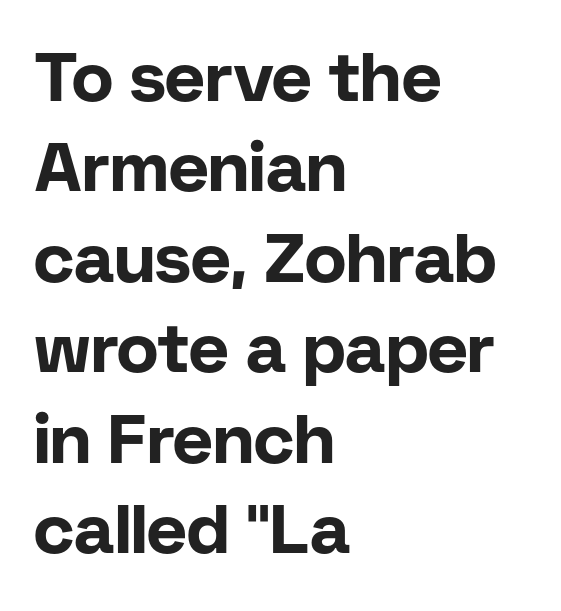
The rendering anchors every line to the left-hand side. The typeface chosen for these lines omits serifs. What stands out about the letter spacing? Nothing — it is the standard amount. Every character sits straight up, as roman type does. Each new line begins a customary step beneath the previous one.
